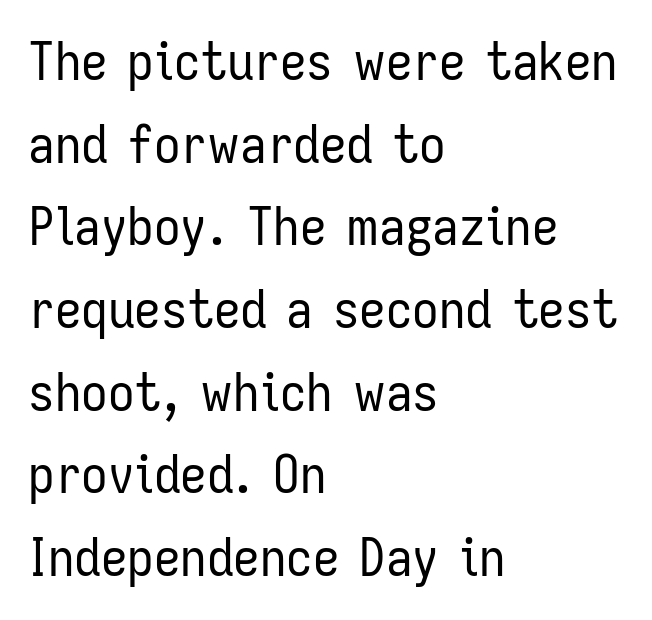
{"serif": "no", "italic": "no", "bold": "no", "weight": "regular", "width": "condensed", "stroke_contrast": "low", "x_height": "medium", "monospaced": "no", "underline": "no", "align": "left", "line_spacing": "normal", "line_spacing_ratio": 1.56, "letter_spacing": "normal", "letter_spacing_em": 0.0, "glyph_px": 53}
